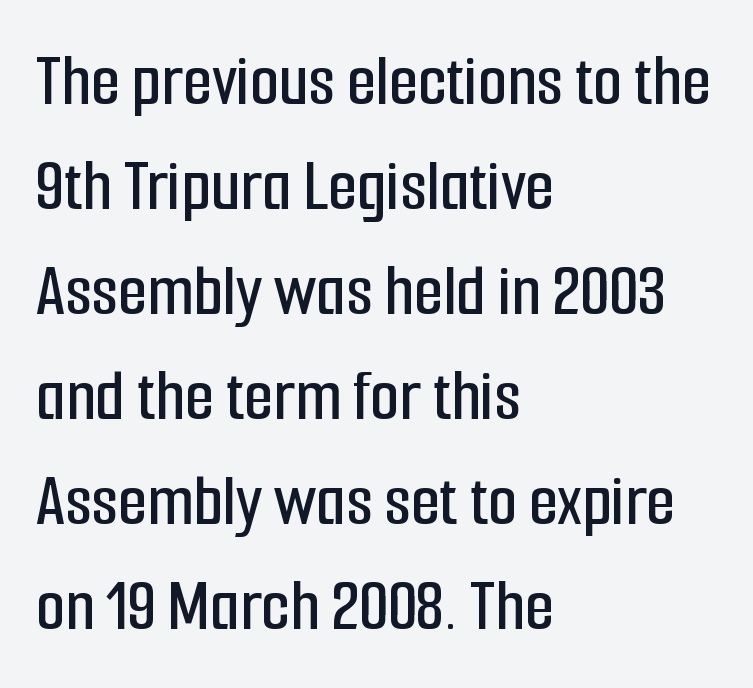
{"serif": "no", "italic": "no", "width": "condensed", "stroke_contrast": "low", "x_height": "medium", "monospaced": "no", "underline": "no", "align": "left", "line_spacing": "normal", "line_spacing_ratio": 1.4, "letter_spacing": "normal", "letter_spacing_em": 0.0, "glyph_px": 75}
